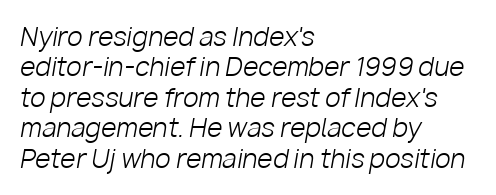
{"italic": "yes", "lean": "right", "slant_degrees": 10, "bold": "no", "underline": "no", "align": "left", "line_spacing_ratio": 1.22, "letter_spacing": "normal", "letter_spacing_em": 0.0, "glyph_px": 25}
